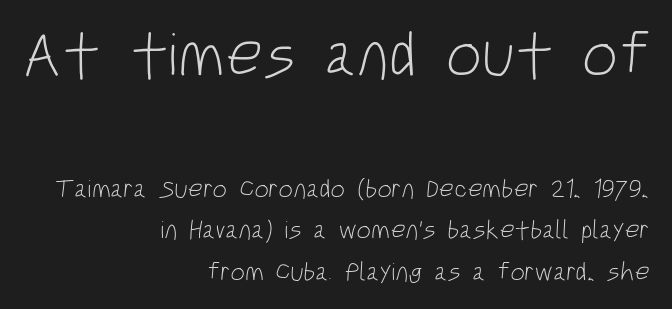
Q: Is the text bold? A: No.
Q: Is the typeface a serif or a sans-serif typeface? A: Sans-serif.
Q: Is the text underlined? A: No.
Q: How is the paragraph aligned? A: Right-aligned.
Q: Is the spacing between letters normal or unusually wide? A: Normal.
Q: Is the spacing between lines tight, normal or loose? A: Normal.
Q: Which block of text is set in a larger size, the first (top) or the second (bottom)? A: The first (top) one.
Q: Width (condensed, normal, or wide)? A: Condensed.
Q: Stroke contrast? A: Low.
Q: x-height? A: Large.
Q: Monospaced? A: No.
